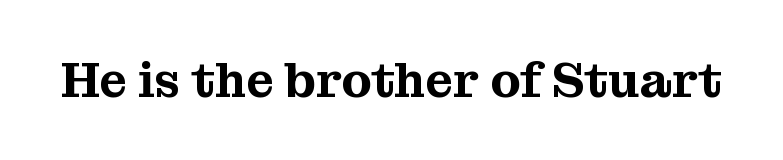
Varying glyph widths throughout — classic text-font behaviour. Little horizontal feet cap the strokes, marking this as serif type. The strip under each line holds only bare page. Do the letters lean? They stand straight. The letterforms sit shoulder to shoulder at normal distance.
